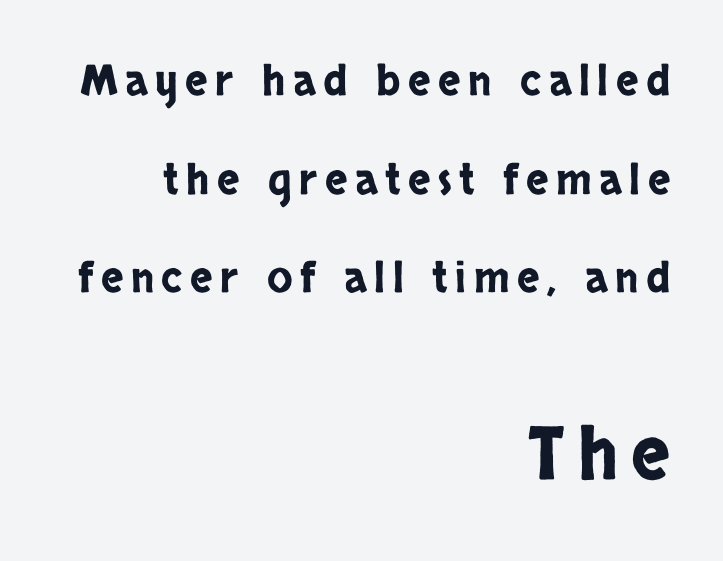
The space between consecutive lines is lavish. Descenders are the only things crossing below the line. The passage shown is typed in a proportional face where columns would drift. The text block is weighted toward the right margin, trailing off unevenly leftward. Type style note: lacks serifs.
